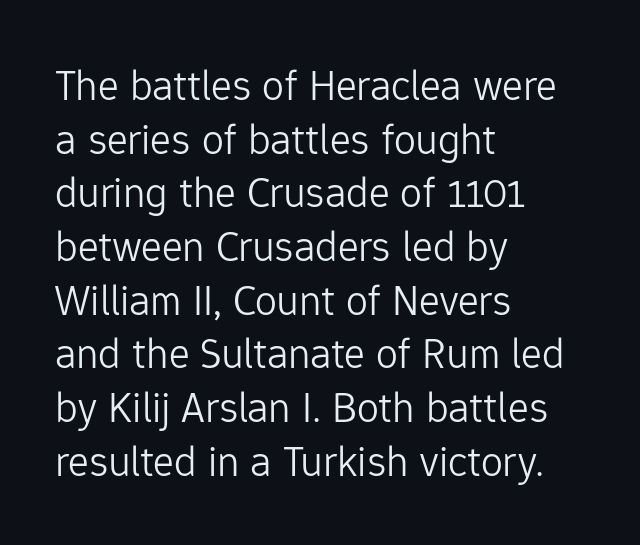
{"serif": "no", "italic": "no", "bold": "no", "weight": "light", "width": "normal", "stroke_contrast": "low", "x_height": "medium", "monospaced": "no", "underline": "no", "align": "left", "line_spacing_ratio": 1.22, "letter_spacing": "normal", "letter_spacing_em": 0.0, "glyph_px": 44}
